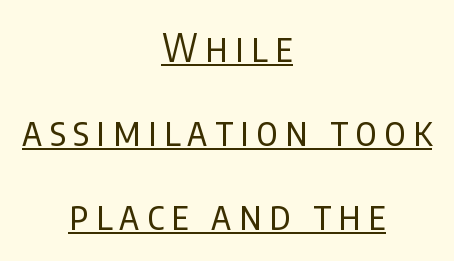
Q: Is the text bold? A: No.
Q: Is the text italic (slanted)? A: No, it is upright.
Q: Is the typeface a serif or a sans-serif typeface? A: Sans-serif.
Q: Is the text underlined? A: Yes.
Q: How is the paragraph aligned? A: Centered.
Q: Is the spacing between lines tight, normal or loose? A: Loose.
Q: Width (condensed, normal, or wide)? A: Condensed.
Q: Stroke contrast? A: Low.
Q: x-height? A: Large.
Q: Monospaced? A: No.
